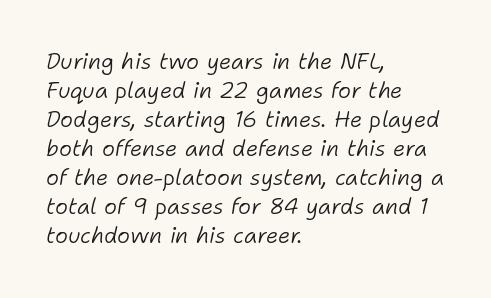
Q: Is the text bold? A: No.
Q: Is the text italic (slanted)? A: Yes, it leans right by about 11 degrees.
Q: Is the text underlined? A: No.
Q: How is the paragraph aligned? A: Left-aligned.
Q: Is the spacing between letters normal or unusually wide? A: Normal.
Q: Is the spacing between lines tight, normal or loose? A: Normal.
